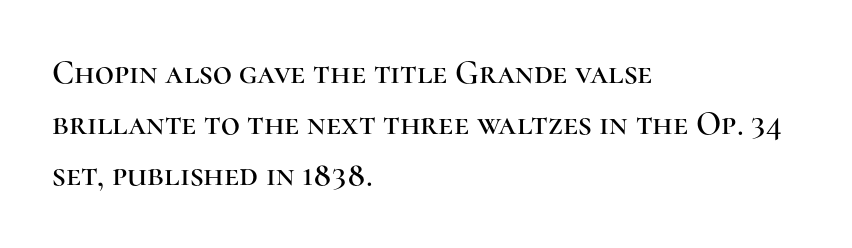
The image shows 33 px serif type, upright; set left-aligned, normal line spacing (1.55x), normal letter spacing, not underlined; high stroke contrast and a medium x-height.
